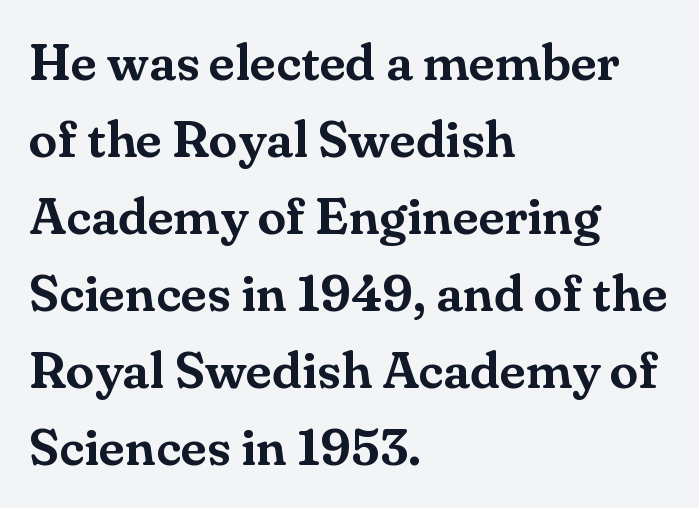
Q: Is the text italic (slanted)? A: No, it is upright.
Q: Is the typeface a serif or a sans-serif typeface? A: Serif.
Q: Is the text underlined? A: No.
Q: How is the paragraph aligned? A: Left-aligned.
Q: Is the spacing between letters normal or unusually wide? A: Normal.
Q: Is the spacing between lines tight, normal or loose? A: Normal.
Q: Width (condensed, normal, or wide)? A: Normal.
Q: Stroke contrast? A: Medium.
Q: x-height? A: Small.
Q: Monospaced? A: No.
